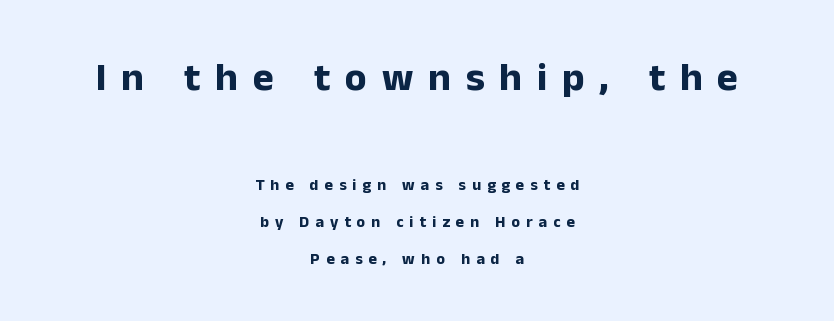
{"serif": "no", "italic": "no", "bold": "yes", "weight": "bold", "width": "normal", "stroke_contrast": "low", "x_height": "medium", "monospaced": "no", "underline": "no", "align": "center", "line_spacing": "loose", "line_spacing_ratio": 2.3, "letter_spacing": "wide", "letter_spacing_em": 0.37, "larger_block": "first", "size_ratio": 2.5, "glyph_px": 40}
